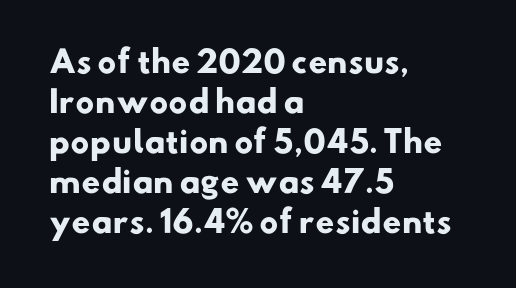
Q: Is the text bold? A: Yes.
Q: Is the typeface a serif or a sans-serif typeface? A: Sans-serif.
Q: Is the text underlined? A: No.
Q: How is the paragraph aligned? A: Left-aligned.
Q: Is the spacing between letters normal or unusually wide? A: Normal.
Q: Is the spacing between lines tight, normal or loose? A: Normal.
Q: Width (condensed, normal, or wide)? A: Normal.
Q: Stroke contrast? A: Low.
Q: x-height? A: Small.
Q: Monospaced? A: No.
